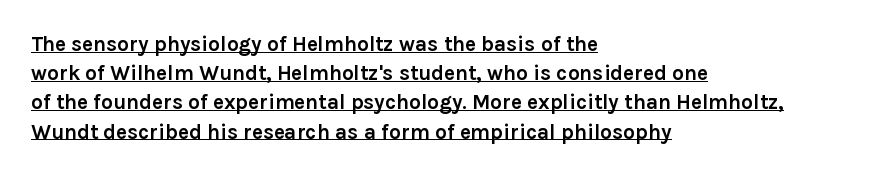
Q: Is the text bold? A: Yes.
Q: Is the text italic (slanted)? A: No, it is upright.
Q: Is the text underlined? A: Yes.
Q: How is the paragraph aligned? A: Left-aligned.
Q: Is the spacing between letters normal or unusually wide? A: Normal.
Q: Is the spacing between lines tight, normal or loose? A: Normal.
